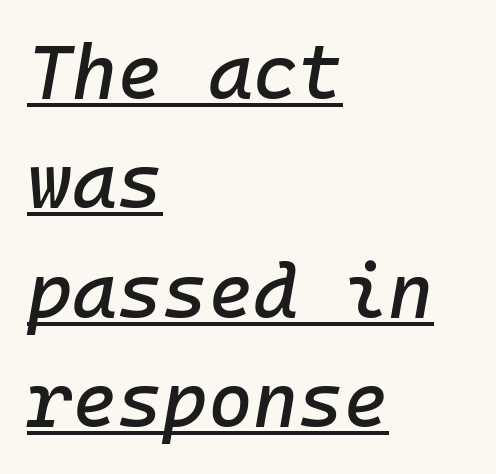
{"italic": "yes", "lean": "right", "slant_degrees": 10, "width": "normal", "stroke_contrast": "low", "x_height": "medium", "monospaced": "yes", "underline": "yes", "align": "left", "line_spacing": "normal", "line_spacing_ratio": 1.42, "letter_spacing": "normal", "letter_spacing_em": 0.0, "glyph_px": 77}
